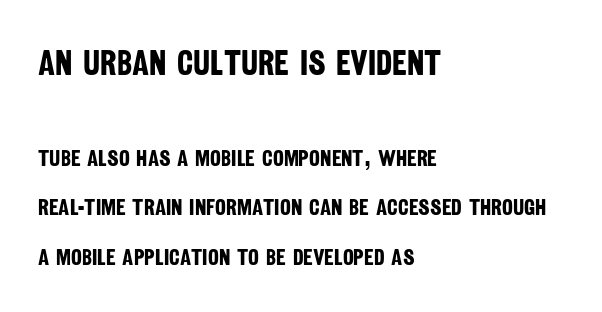
The image shows 35 px bold, condensed sans-serif type; set left-aligned, loose line spacing (2.16x), normal letter spacing, not underlined; the first (top) block is 1.52x larger; low stroke contrast and a large x-height.
